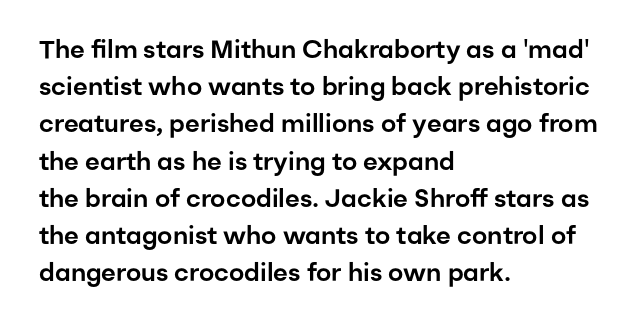
{"italic": "no", "underline": "no", "align": "left", "line_spacing": "normal", "line_spacing_ratio": 1.49, "letter_spacing": "normal", "letter_spacing_em": 0.0, "glyph_px": 25}
